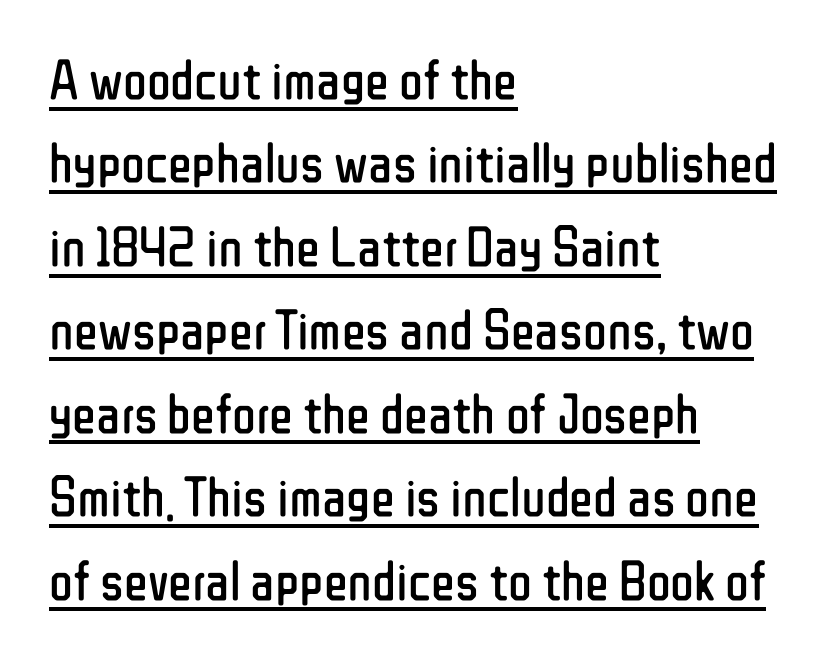
{"serif": "no", "italic": "no", "bold": "no", "weight": "regular", "width": "condensed", "stroke_contrast": "low", "x_height": "medium", "monospaced": "no", "underline": "yes", "align": "left", "line_spacing": "normal", "line_spacing_ratio": 1.49, "letter_spacing": "normal", "letter_spacing_em": 0.0, "glyph_px": 56}
